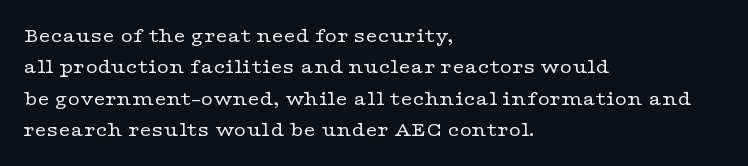
The image shows 21 px text type, upright; set left-aligned, normal line spacing (1.49x), normal letter spacing, not underlined.
